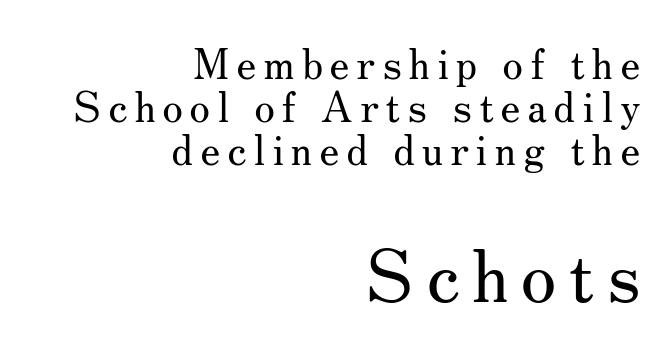
{"serif": "yes", "italic": "no", "bold": "no", "weight": "regular", "width": "normal", "stroke_contrast": "medium", "x_height": "small", "monospaced": "no", "underline": "no", "align": "right", "line_spacing": "tight", "line_spacing_ratio": 1.02, "larger_block": "second", "size_ratio": 1.74, "glyph_px": 73}
